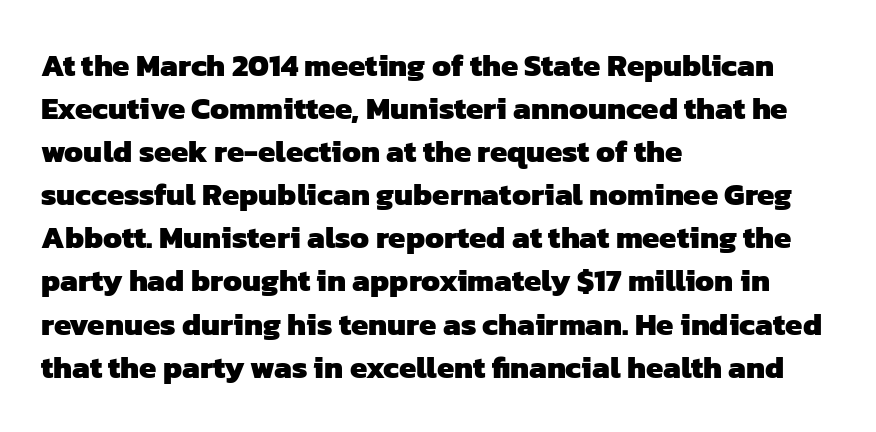
{"serif": "no", "bold": "yes", "weight": "heavy", "width": "normal", "stroke_contrast": "low", "x_height": "medium", "monospaced": "no", "underline": "no", "align": "left", "line_spacing": "normal", "line_spacing_ratio": 1.39, "letter_spacing": "normal", "letter_spacing_em": 0.0, "glyph_px": 31}
